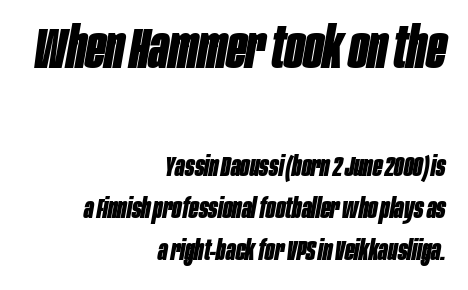
Larger block? The one above; the one below is distinctly smaller. Each word holds together tightly as a unit, with standard inter-letter gaps. Normally led — the rows are evenly, conventionally spaced. Typeset ragged left — the right edge is the straight one. The lettering tilts uniformly, giving the passage an italic look.
